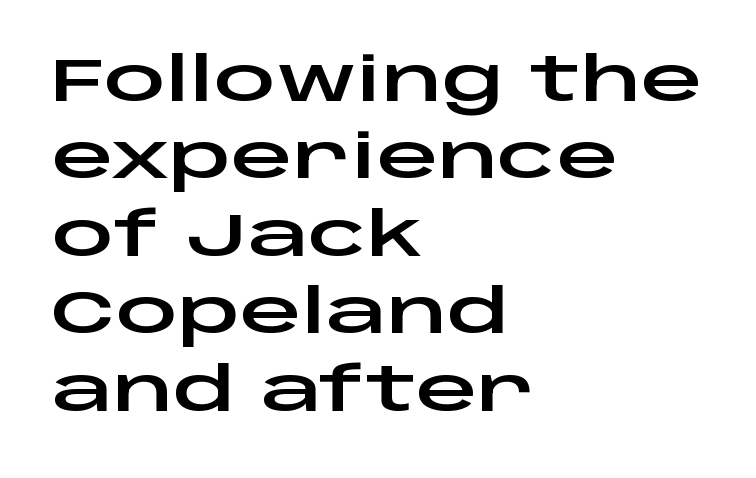
{"serif": "no", "italic": "no", "width": "wide", "stroke_contrast": "low", "x_height": "large", "monospaced": "no", "underline": "no", "align": "left", "line_spacing": "normal", "line_spacing_ratio": 1.27, "letter_spacing": "normal", "letter_spacing_em": 0.0, "glyph_px": 61}
